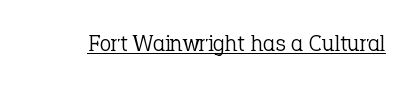
{"italic": "no", "bold": "no", "underline": "yes", "letter_spacing": "normal", "letter_spacing_em": 0.0, "glyph_px": 24}
